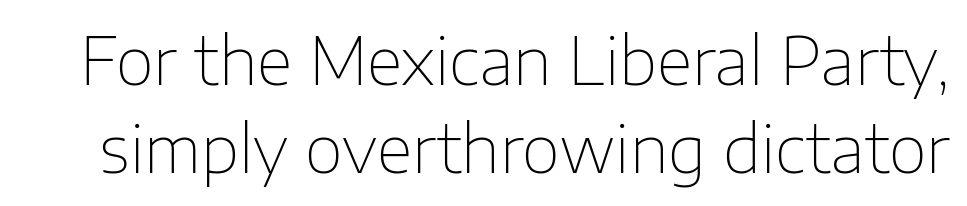
Think of a printed novel: that variable character pitch is what you see here. Letter spacing: default. This rendering employs a face without finishing strokes, i.e., a sans-serif. Letters rest on an invisible, unmarked baseline. The passage shown is not bold in any degree. The letters stand straight up with perfectly vertical stems.
